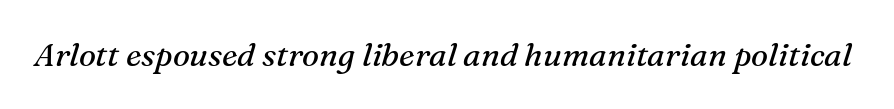
Tall strokes in this sample are angled rather than plumb. The glyphs are unaccompanied by any horizontal stroke below them. The rendering uses natural spacing where letterforms have individual widths. Are there feet on the stems? There are — it's a serif. The tracking reads as untouched default to a designer's eye.
